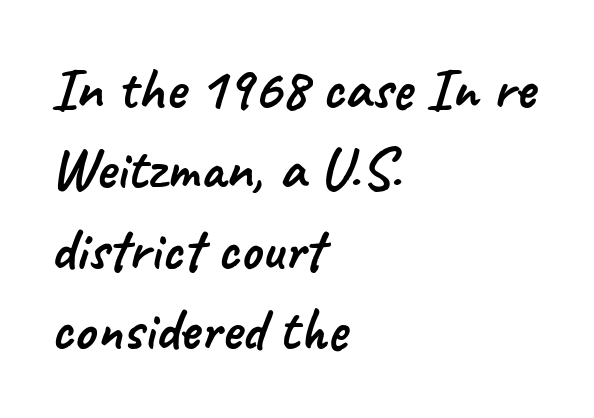
The image shows 60 px sans-serif type; set left-aligned, normal line spacing (1.34x), normal letter spacing, not underlined; low stroke contrast and a small x-height.
